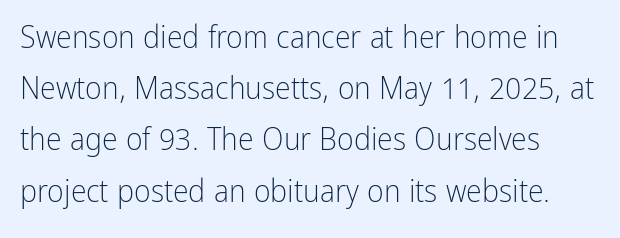
Caption: multi-line text, flush left, ragged right. Standard letterfit; no display-style spreading of the glyphs. Only glyphs here, with clear space below each row. The rendering uses natural spacing where letterforms have individual widths.
